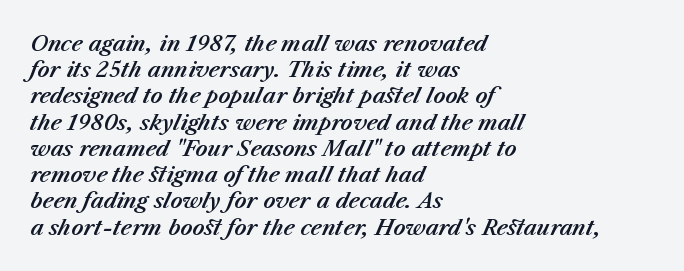
Casual observation: everything's shoved over to the left. Between one letter and the next there's only the usual sliver of space. Slant detected: the letters are inclined. Reading down the column, the eye jumps a familiar distance to each next line. Letters rest on an invisible, unmarked baseline.
